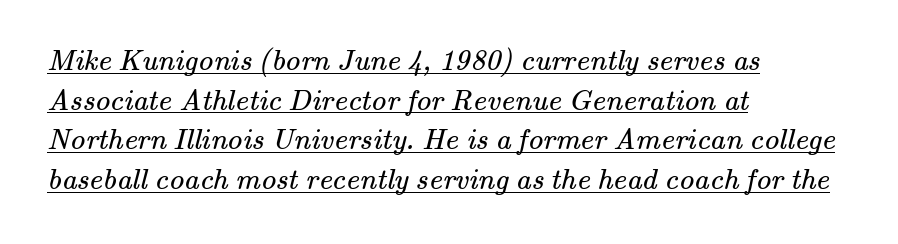
Underlining? Definitely there. Stroke mass is kept to a normal reading level or below. Summary of vertical rhythm: regular, with standard interline spacing. These lines are composed in type with serifs. The rendering keeps characters at their native spacing. In CSS terms this would be text-align: left.
